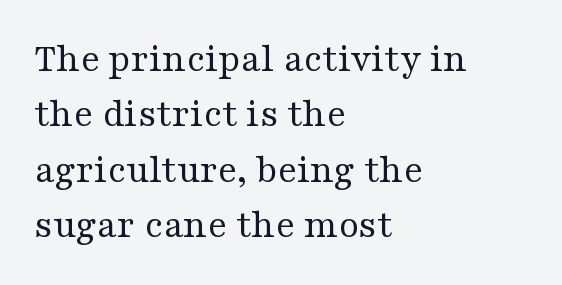
Q: Is the text bold? A: No.
Q: Is the text italic (slanted)? A: No, it is upright.
Q: Is the typeface a serif or a sans-serif typeface? A: Serif.
Q: Is the text underlined? A: No.
Q: How is the paragraph aligned? A: Left-aligned.
Q: Is the spacing between letters normal or unusually wide? A: Normal.
Q: Is the spacing between lines tight, normal or loose? A: Normal.
Q: Width (condensed, normal, or wide)? A: Wide.
Q: Stroke contrast? A: Medium.
Q: x-height? A: Medium.
Q: Monospaced? A: No.
